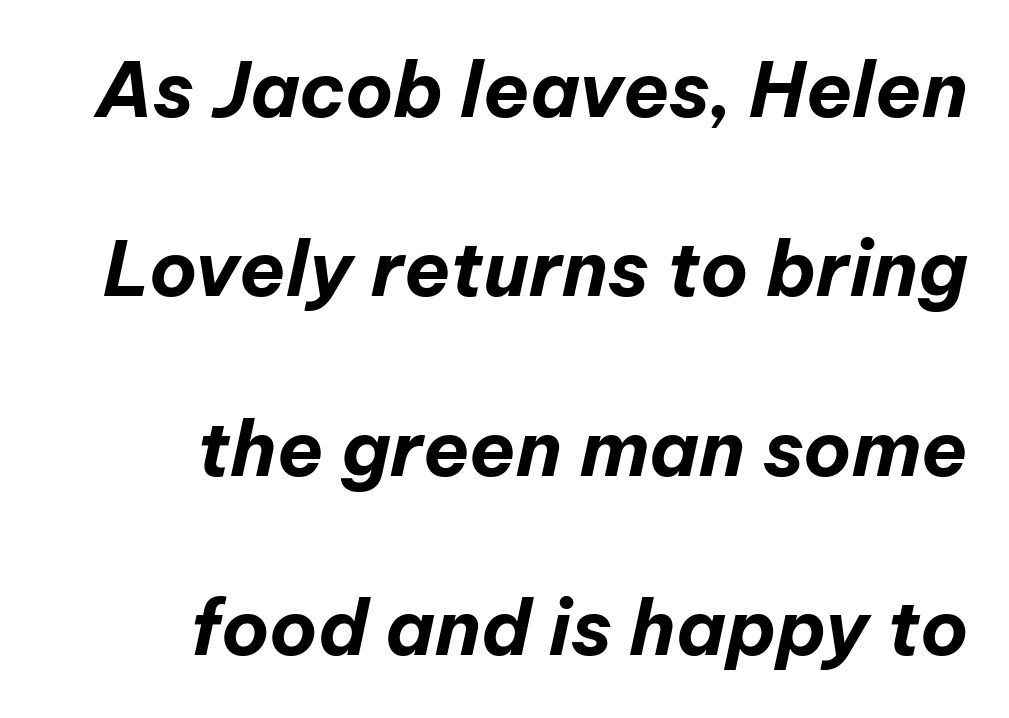
In terms of weight, the rendering is a true, heavy bold. Proportional: the letters do not fall into vertical columns. This sample is right-justified, so line beginnings fall wherever the words allow. The lines are spread far apart with generous leading. Each word holds together tightly as a unit, with standard inter-letter gaps.
